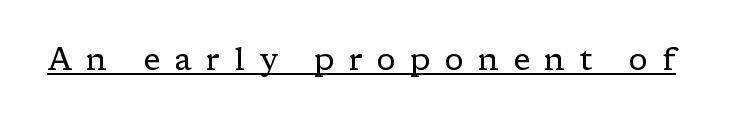
You can tell it's not italic because the verticals are truly vertical. Examine the stroke ends and you'll spot serifs. Letter spacing: wide. No extra ink here — the face is not bold. Do the characters align in a grid? No, the font is proportional. Underlining? Definitely there.
